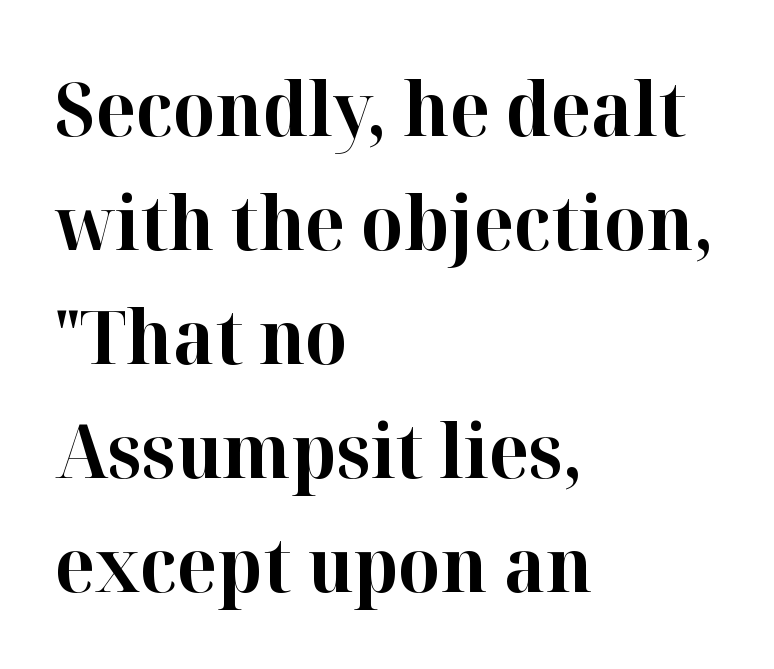
{"serif": "yes", "italic": "no", "bold": "yes", "weight": "bold", "width": "normal", "stroke_contrast": "high", "x_height": "medium", "monospaced": "no", "underline": "no", "align": "left", "line_spacing": "normal", "line_spacing_ratio": 1.52, "letter_spacing": "normal", "letter_spacing_em": 0.0, "glyph_px": 75}
